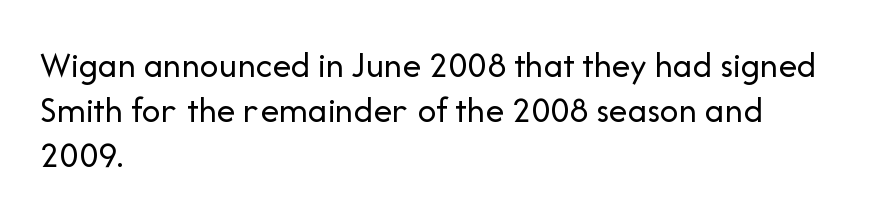
{"serif": "no", "italic": "no", "bold": "no", "weight": "regular", "width": "normal", "stroke_contrast": "low", "x_height": "medium", "monospaced": "no", "underline": "no", "align": "left", "line_spacing_ratio": 1.21, "letter_spacing": "normal", "letter_spacing_em": 0.0, "glyph_px": 37}
